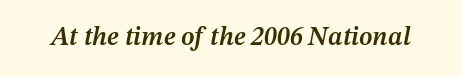
The image shows 26 px text type, italic (leaning right); set normal letter spacing, not underlined.
